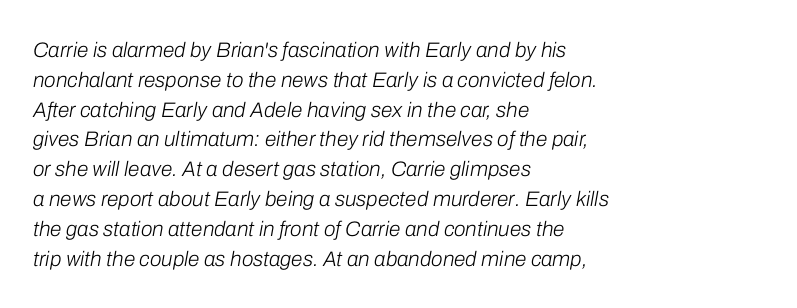
Weight: regular or lighter. The vertical gap from one line to the next is medium. The paragraph has a hard left edge and a soft right edge. Every character sits at an angle, as italics do.
